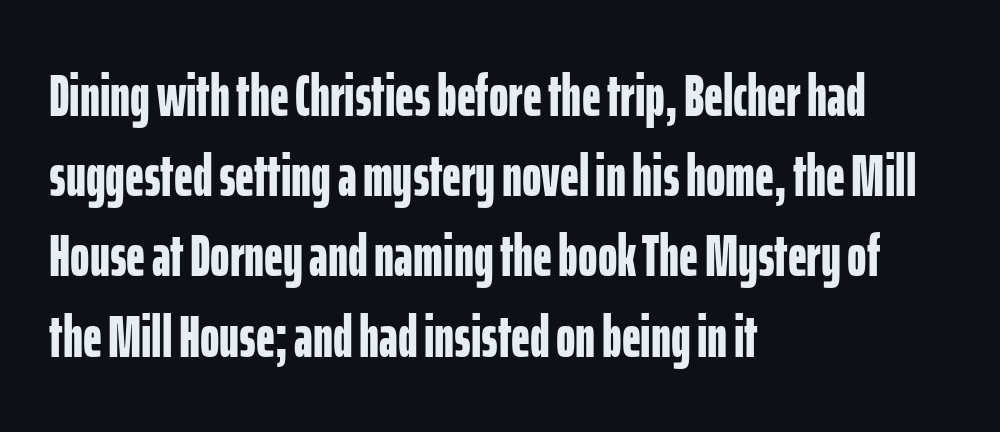
{"serif": "no", "italic": "no", "bold": "yes", "weight": "bold", "width": "condensed", "stroke_contrast": "low", "x_height": "medium", "monospaced": "no", "underline": "no", "align": "left", "line_spacing": "normal", "line_spacing_ratio": 1.36, "letter_spacing": "normal", "letter_spacing_em": 0.0, "glyph_px": 59}
